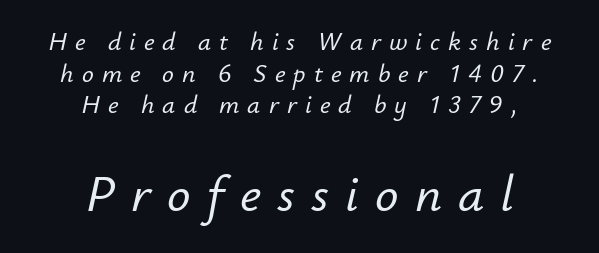
{"italic": "yes", "lean": "right", "slant_degrees": 12, "width": "normal", "stroke_contrast": "low", "x_height": "small", "monospaced": "no", "underline": "no", "align": "center", "line_spacing_ratio": 1.22, "letter_spacing": "wide", "letter_spacing_em": 0.31, "larger_block": "second", "size_ratio": 2.0, "glyph_px": 52}
